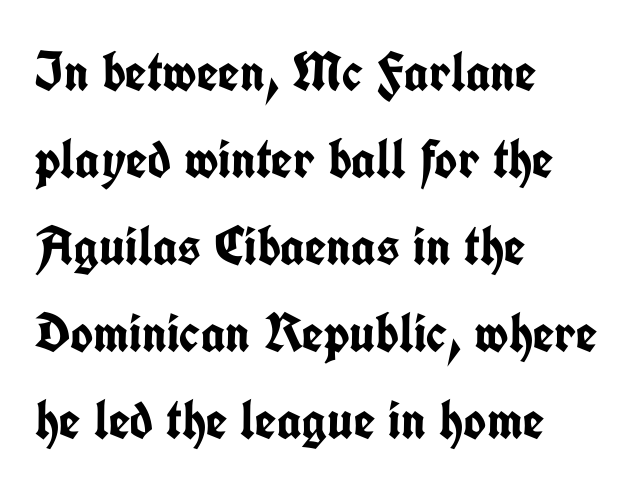
{"serif": "no", "italic": "no", "bold": "yes", "weight": "semibold", "width": "condensed", "stroke_contrast": "low", "x_height": "medium", "monospaced": "no", "underline": "no", "align": "left", "line_spacing": "normal", "line_spacing_ratio": 1.58, "letter_spacing": "normal", "letter_spacing_em": 0.0, "glyph_px": 55}
